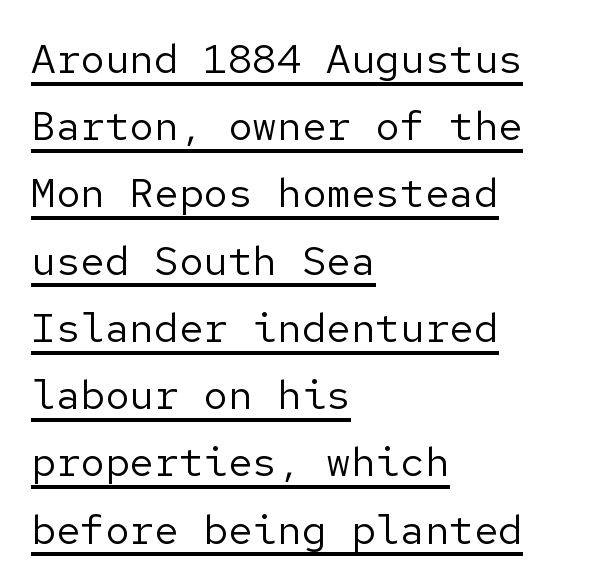
{"serif": "no", "italic": "no", "bold": "no", "weight": "regular", "width": "normal", "stroke_contrast": "low", "x_height": "medium", "underline": "yes", "align": "left", "line_spacing": "normal", "line_spacing_ratio": 1.64, "letter_spacing": "normal", "letter_spacing_em": 0.0, "glyph_px": 41}
